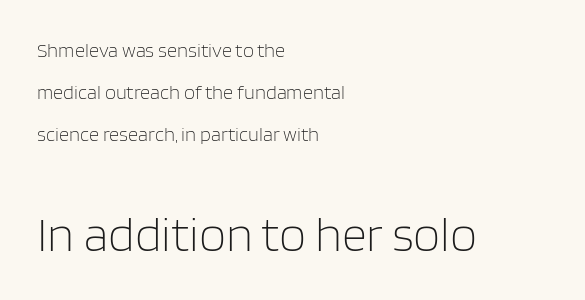
{"serif": "no", "italic": "no", "bold": "no", "weight": "light", "width": "normal", "stroke_contrast": "low", "x_height": "large", "monospaced": "no", "underline": "no", "align": "left", "line_spacing": "loose", "line_spacing_ratio": 2.11, "letter_spacing": "normal", "letter_spacing_em": 0.0, "larger_block": "second", "size_ratio": 2.45, "glyph_px": 49}
